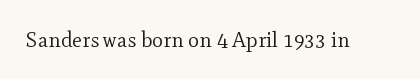
The passage shown is not underscored anywhere. The font's upright variant was chosen for this text. Stems here are at most as thick as an everyday book face. Observe the ordinary spacing: letters are neighbours, not strangers.
